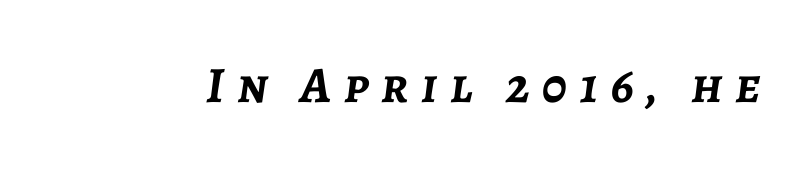
Q: Is the text bold? A: Yes.
Q: Is the text italic (slanted)? A: Yes, it leans right by about 7 degrees.
Q: Is the text underlined? A: No.
Q: Is the spacing between letters normal or unusually wide? A: Unusually wide.
Q: Width (condensed, normal, or wide)? A: Normal.
Q: Stroke contrast? A: Low.
Q: x-height? A: Medium.
Q: Monospaced? A: No.
